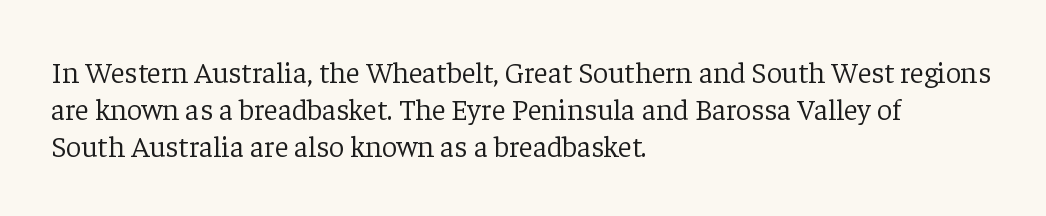
Q: Is the text bold? A: No.
Q: Is the text italic (slanted)? A: No, it is upright.
Q: Is the typeface a serif or a sans-serif typeface? A: Serif.
Q: Is the text underlined? A: No.
Q: How is the paragraph aligned? A: Left-aligned.
Q: Is the spacing between letters normal or unusually wide? A: Normal.
Q: Width (condensed, normal, or wide)? A: Normal.
Q: Stroke contrast? A: Low.
Q: x-height? A: Medium.
Q: Monospaced? A: No.
